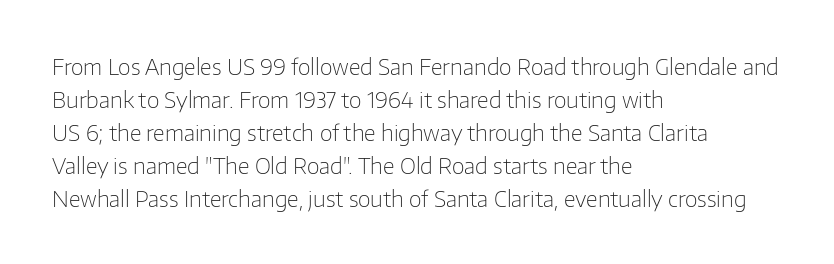
Q: Is the text bold? A: No.
Q: Is the text italic (slanted)? A: No, it is upright.
Q: Is the text underlined? A: No.
Q: How is the paragraph aligned? A: Left-aligned.
Q: Is the spacing between letters normal or unusually wide? A: Normal.
Q: Is the spacing between lines tight, normal or loose? A: Normal.
